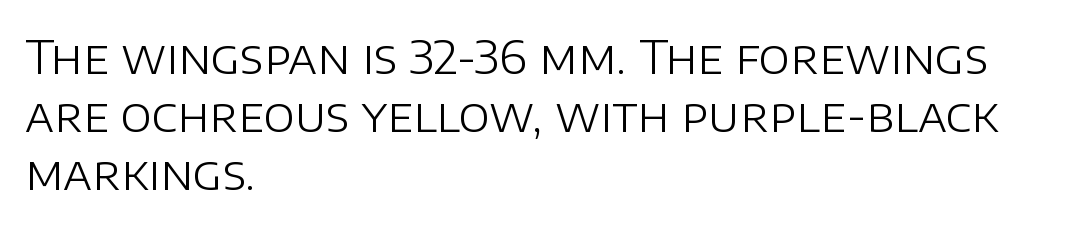
The image shows 47 px light sans-serif type, upright; set left-aligned, line spacing 1.23x, normal letter spacing, not underlined; low stroke contrast and a large x-height.
